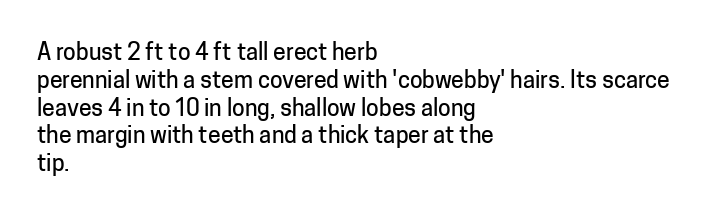
The image shows 23 px text type, upright; set left-aligned, line spacing 1.21x, normal letter spacing, not underlined.
